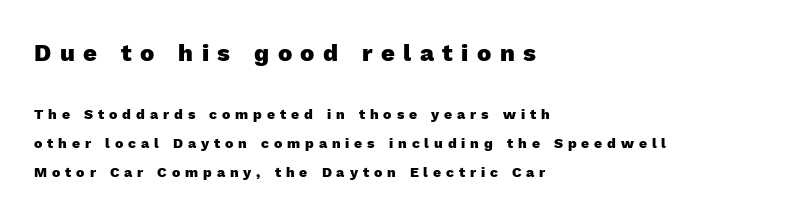
Q: Is the text bold? A: Yes.
Q: Is the text italic (slanted)? A: No, it is upright.
Q: Is the text underlined? A: No.
Q: How is the paragraph aligned? A: Left-aligned.
Q: Is the spacing between letters normal or unusually wide? A: Unusually wide.
Q: Is the spacing between lines tight, normal or loose? A: Loose.
Q: Which block of text is set in a larger size, the first (top) or the second (bottom)? A: The first (top) one.
